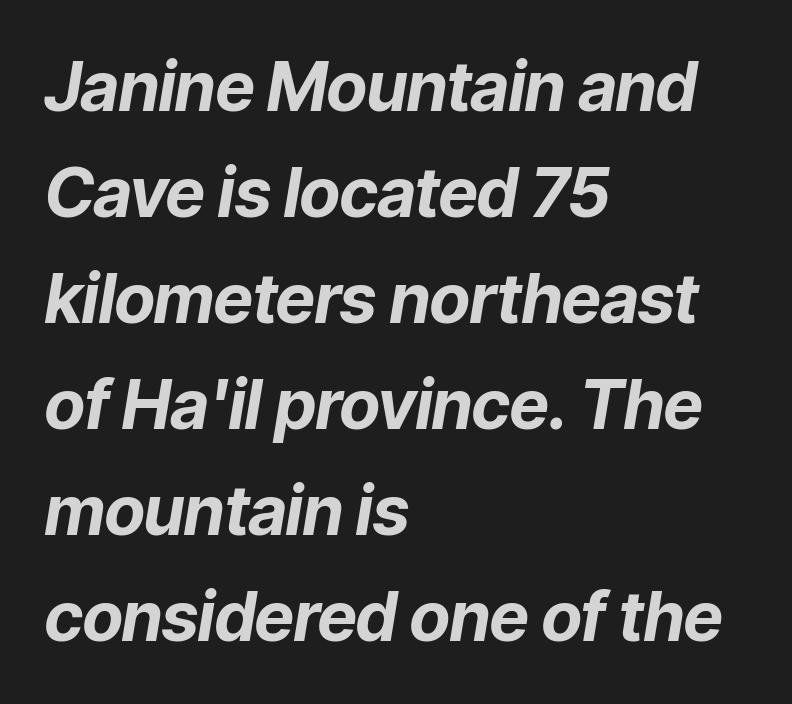
Any mark beneath the type? The region is blank. The typesetter chose a ragged-right arrangement here. Evenly set lines give the paragraph a standard silhouette. The passage shown is typed in a proportional face where columns would drift.
